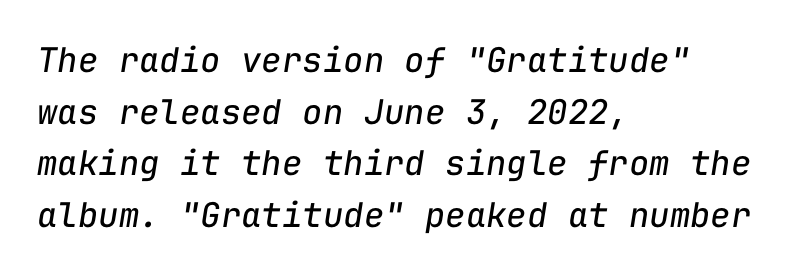
Q: Is the text bold? A: No.
Q: Is the text italic (slanted)? A: Yes, it leans right by about 9 degrees.
Q: Is the text underlined? A: No.
Q: How is the paragraph aligned? A: Left-aligned.
Q: Is the spacing between letters normal or unusually wide? A: Normal.
Q: Is the spacing between lines tight, normal or loose? A: Normal.
Q: Width (condensed, normal, or wide)? A: Normal.
Q: Stroke contrast? A: Low.
Q: x-height? A: Medium.
Q: Monospaced? A: Yes.
